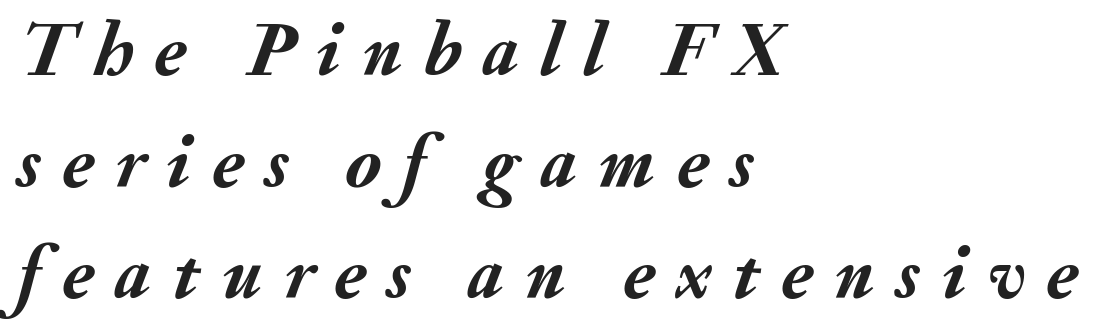
Q: Is the text bold? A: Yes.
Q: Is the text italic (slanted)? A: Yes, it leans right by about 20 degrees.
Q: Is the text underlined? A: No.
Q: How is the paragraph aligned? A: Left-aligned.
Q: Is the spacing between letters normal or unusually wide? A: Unusually wide.
Q: Is the spacing between lines tight, normal or loose? A: Normal.
Q: Width (condensed, normal, or wide)? A: Normal.
Q: Stroke contrast? A: Medium.
Q: x-height? A: Small.
Q: Monospaced? A: No.
